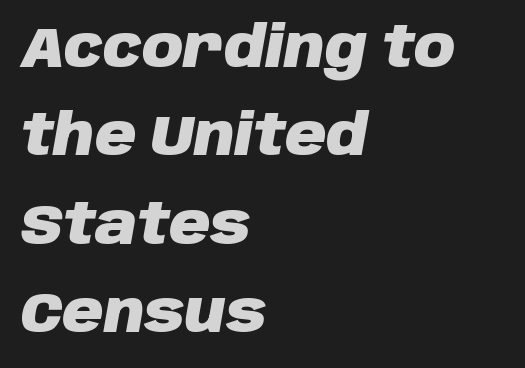
{"italic": "yes", "lean": "right", "slant_degrees": 10, "bold": "yes", "weight": "heavy", "width": "normal", "stroke_contrast": "low", "x_height": "large", "monospaced": "no", "underline": "no", "align": "left", "line_spacing": "normal", "line_spacing_ratio": 1.55, "letter_spacing": "normal", "letter_spacing_em": 0.0, "glyph_px": 57}
